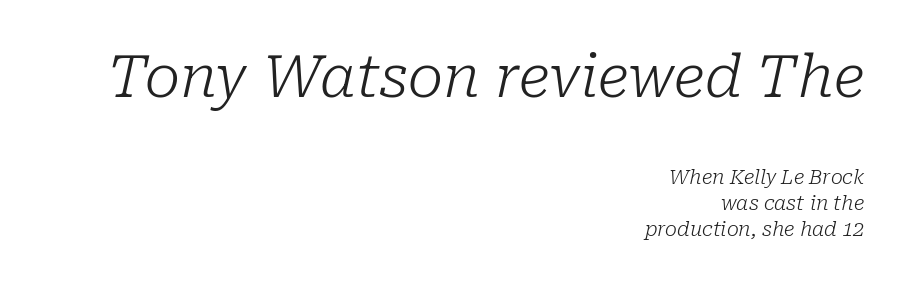
The image shows 59 px light serif type, italic (leaning right); set right-aligned, normal line spacing (1.29x), normal letter spacing, not underlined; the first (top) block is 2.95x larger; low stroke contrast and a medium x-height.
